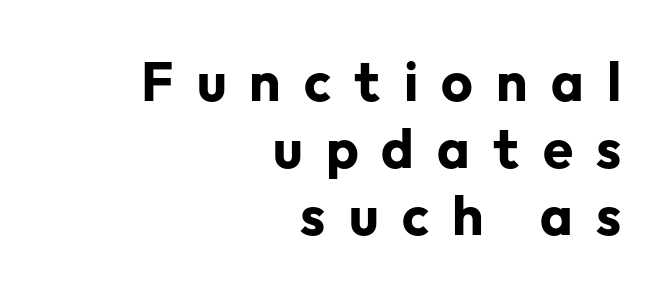
{"serif": "no", "italic": "no", "bold": "yes", "weight": "bold", "width": "normal", "stroke_contrast": "low", "x_height": "medium", "monospaced": "no", "underline": "no", "align": "right", "line_spacing_ratio": 1.22, "letter_spacing": "wide", "letter_spacing_em": 0.42, "glyph_px": 55}
